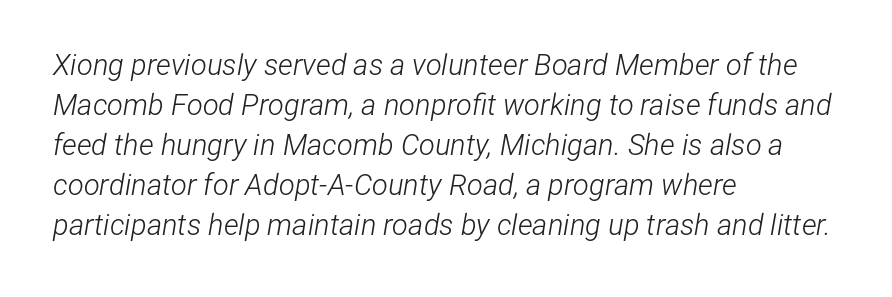
Heft: none added — not bold. Italic: yes, the glyphs are oblique. Character widths vary here, with narrow letters taking less room than wide ones. Students, note that the glyphs here touch the page at normal intervals.
